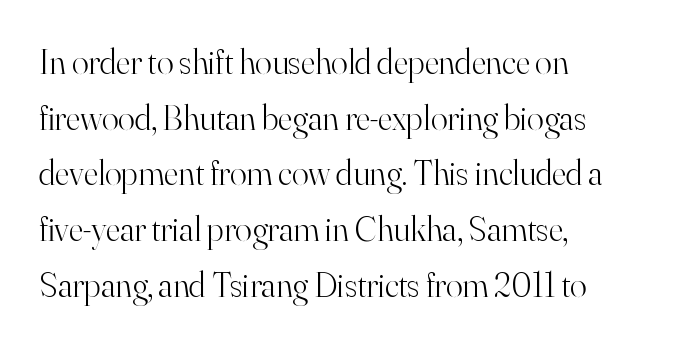
The image shows 35 px light serif type, upright; set left-aligned, normal line spacing (1.59x), normal letter spacing, not underlined; high stroke contrast and a small x-height.
